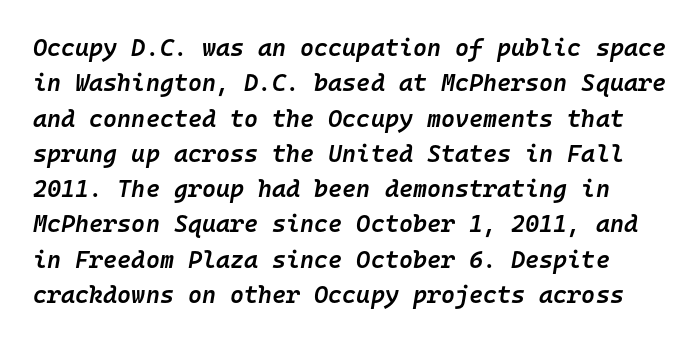
The zone under the glyphs is completely vacant. This is the in-between weight designers call semibold or demi. Is the letter spacing exaggerated? No — it looks like the ordinary default. Observe the lean: these are italic letterforms. Interline gaps are of average width in this sample.
